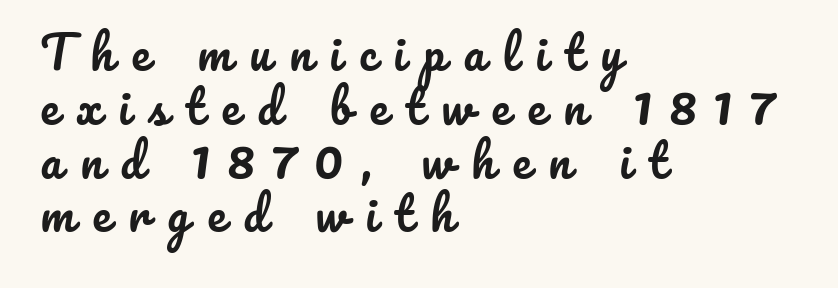
These lines are rendered in a variable-pitch font. Words float on clear page, feet unadorned. Words appear elongated and porous because spacing is wide. All the whitespace from short lines collects on the right.
